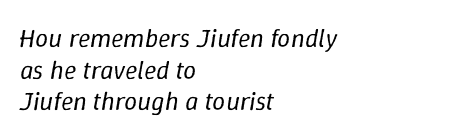
Honestly, there is no underline to notice here at all. Counters stay open thanks to moderate or lighter strokes. Compared with typical body copy, the letter spacing here is the same. Typeset ragged right — the left edge is the straight one. In terms of posture, this sample is oblique.
